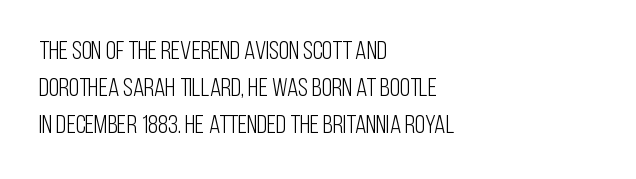
The image shows 26 px text type, upright; set left-aligned, normal line spacing (1.42x), normal letter spacing, not underlined.
